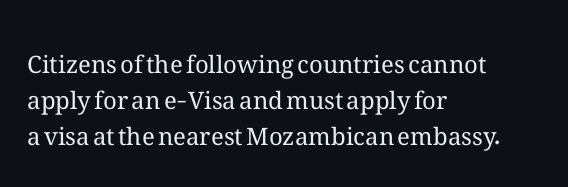
There is no visible air inserted between adjacent glyphs. The rendering anchors every line to the left-hand side. Counters stay open thanks to moderate or lighter strokes. Is there much room between lines? A standard amount, neither cramped nor airy. Type without underlining.
